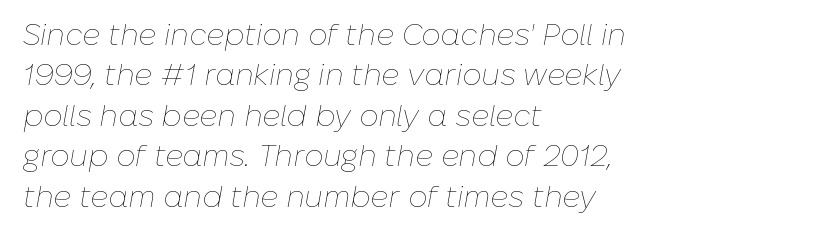
{"italic": "yes", "lean": "right", "slant_degrees": 10, "bold": "no", "weight": "thin", "width": "normal", "stroke_contrast": "low", "x_height": "medium", "monospaced": "no", "underline": "no", "align": "left", "line_spacing": "normal", "line_spacing_ratio": 1.35, "letter_spacing": "normal", "letter_spacing_em": 0.0, "glyph_px": 30}
